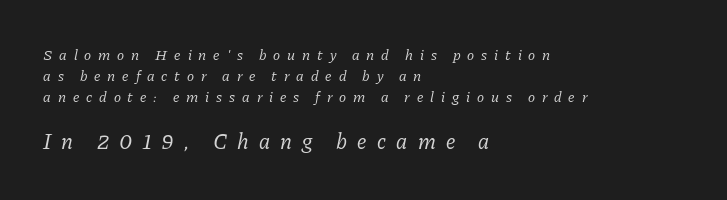
The image shows 22 px text type, italic (leaning right); set left-aligned, normal line spacing (1.41x), unusually wide letter spacing (+0.46 em), not underlined; the second (bottom) block is 1.47x larger.
